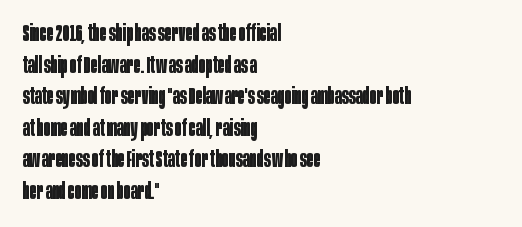
The image shows 23 px bold type, upright; set left-aligned, normal line spacing (1.37x), normal letter spacing, not underlined.
